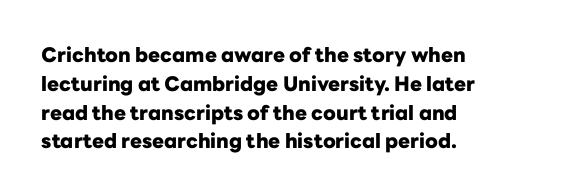
The image shows 20 px bold type, upright; set left-aligned, normal line spacing (1.44x), normal letter spacing, not underlined.
